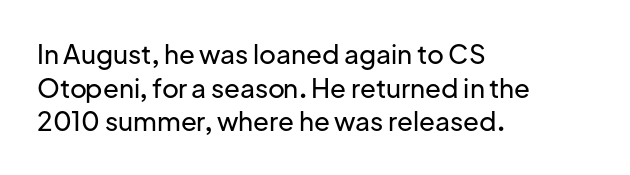
The image shows 26 px text type, upright; set left-aligned, normal line spacing (1.29x), normal letter spacing, not underlined.
